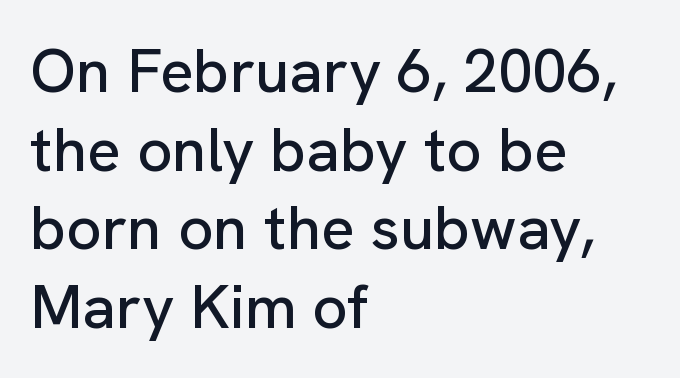
The image shows 62 px sans-serif type, upright; set left-aligned, normal line spacing (1.27x), normal letter spacing, not underlined; low stroke contrast and a medium x-height.
